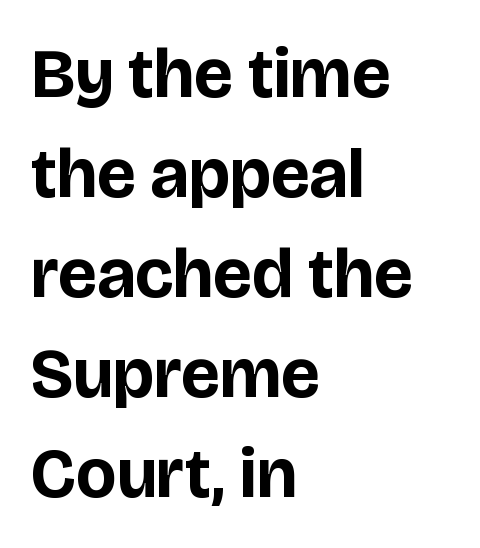
Q: Is the text bold? A: Yes.
Q: Is the text italic (slanted)? A: No, it is upright.
Q: Is the typeface a serif or a sans-serif typeface? A: Sans-serif.
Q: Is the text underlined? A: No.
Q: How is the paragraph aligned? A: Left-aligned.
Q: Is the spacing between letters normal or unusually wide? A: Normal.
Q: Is the spacing between lines tight, normal or loose? A: Normal.
Q: Width (condensed, normal, or wide)? A: Normal.
Q: Stroke contrast? A: Low.
Q: x-height? A: Large.
Q: Monospaced? A: No.
